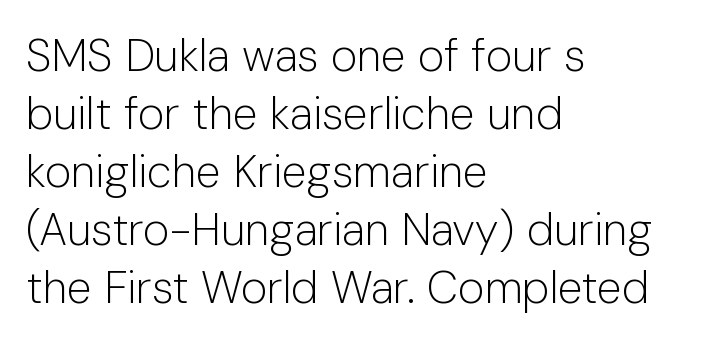
{"serif": "no", "italic": "no", "bold": "no", "weight": "light", "width": "normal", "stroke_contrast": "low", "x_height": "medium", "monospaced": "no", "underline": "no", "align": "left", "line_spacing": "normal", "line_spacing_ratio": 1.29, "letter_spacing": "normal", "letter_spacing_em": 0.0, "glyph_px": 45}
